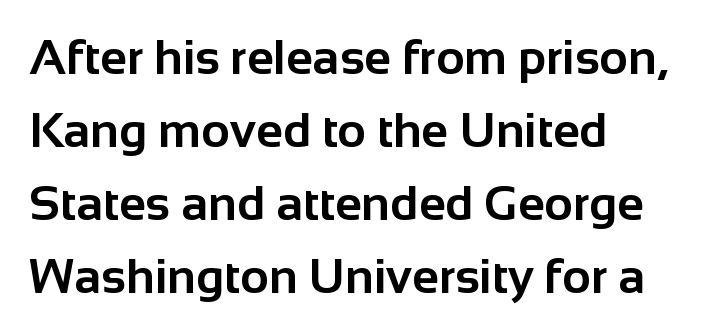
The image shows 49 px bold sans-serif type, upright; set left-aligned, normal line spacing (1.49x), normal letter spacing, not underlined; low stroke contrast and a medium x-height.
